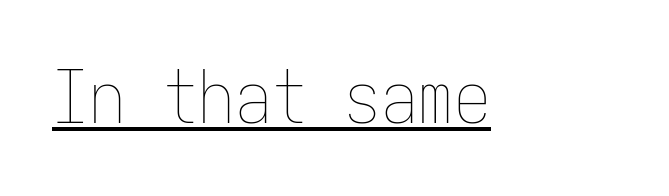
The image shows 73 px thin, condensed type, upright, monospaced; set normal letter spacing, underlined; low stroke contrast and a medium x-height.
